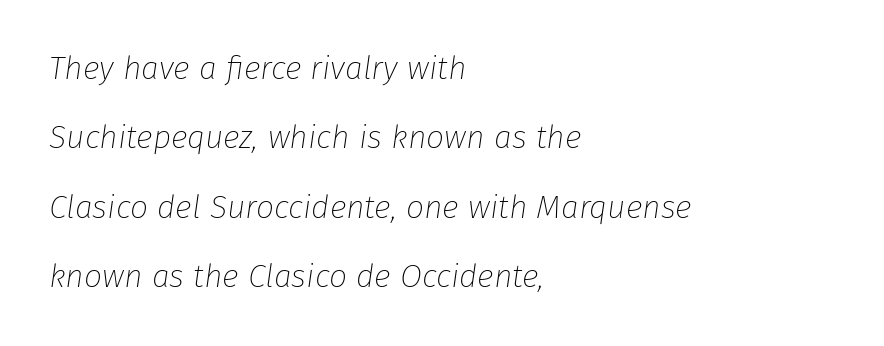
Q: Is the text bold? A: No.
Q: Is the text italic (slanted)? A: Yes, it leans right by about 8 degrees.
Q: Is the text underlined? A: No.
Q: How is the paragraph aligned? A: Left-aligned.
Q: Is the spacing between letters normal or unusually wide? A: Normal.
Q: Is the spacing between lines tight, normal or loose? A: Loose.
Q: Width (condensed, normal, or wide)? A: Normal.
Q: Stroke contrast? A: Low.
Q: x-height? A: Medium.
Q: Monospaced? A: No.
